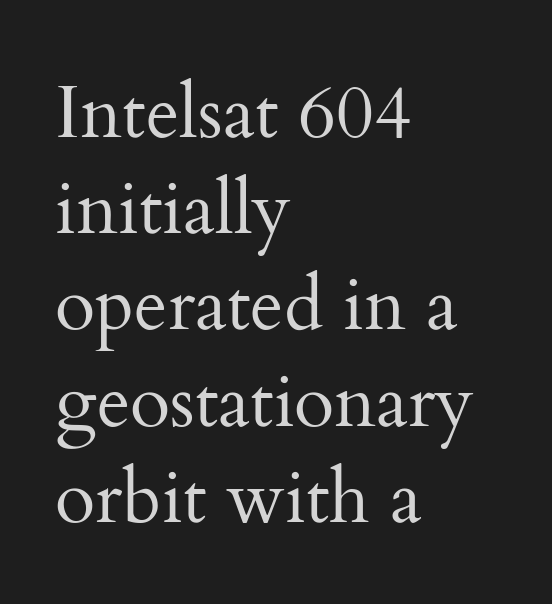
{"serif": "yes", "italic": "no", "bold": "no", "weight": "regular", "width": "normal", "stroke_contrast": "medium", "x_height": "small", "monospaced": "no", "underline": "no", "align": "left", "line_spacing": "normal", "line_spacing_ratio": 1.3, "letter_spacing": "normal", "letter_spacing_em": 0.0, "glyph_px": 74}
